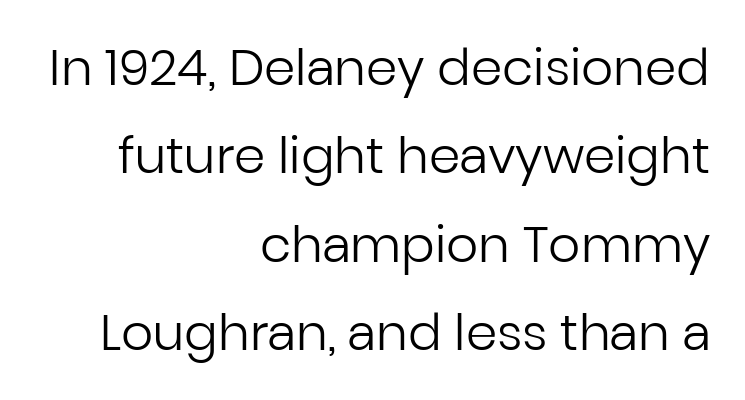
The image shows 50 px regular-weight sans-serif type, upright; set right-aligned, line spacing 1.77x, normal letter spacing, not underlined; low stroke contrast and a medium x-height.
